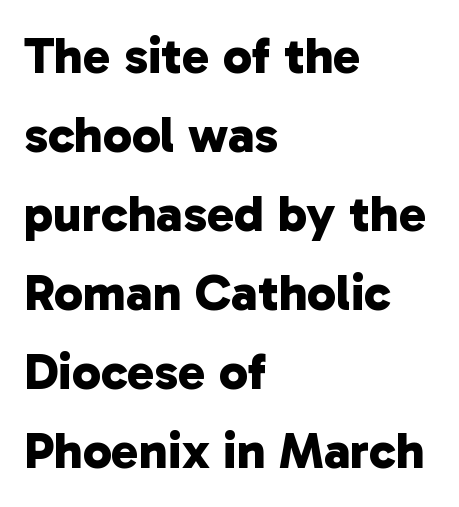
Each letter keeps its own natural width here, so spacing adapts to shape. The ragged edge is on the right, which tells us the setting is flush left. Rule under the text: the space is simply empty. Is there much room between lines? A standard amount, neither cramped nor airy.
